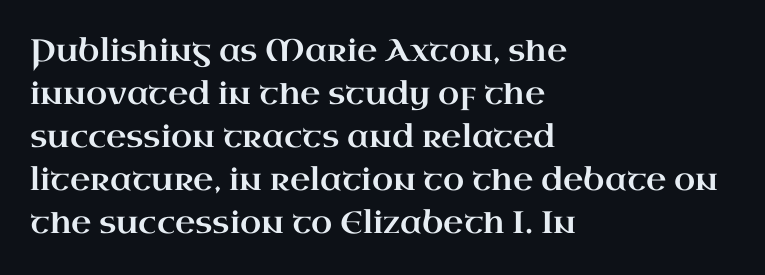
{"serif": "yes", "italic": "no", "width": "wide", "stroke_contrast": "high", "x_height": "small", "monospaced": "no", "underline": "no", "align": "left", "line_spacing": "normal", "line_spacing_ratio": 1.39, "letter_spacing": "normal", "letter_spacing_em": 0.0, "glyph_px": 31}
